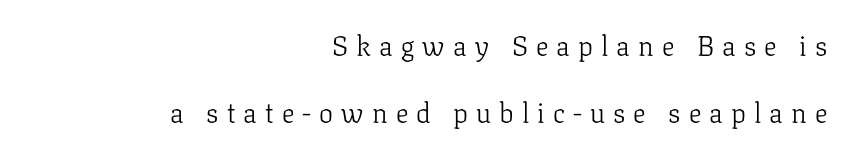
{"serif": "yes", "italic": "no", "bold": "no", "weight": "light", "width": "normal", "stroke_contrast": "low", "x_height": "medium", "monospaced": "no", "underline": "no", "align": "right", "line_spacing": "loose", "line_spacing_ratio": 2.41, "letter_spacing": "wide", "letter_spacing_em": 0.29, "glyph_px": 28}
